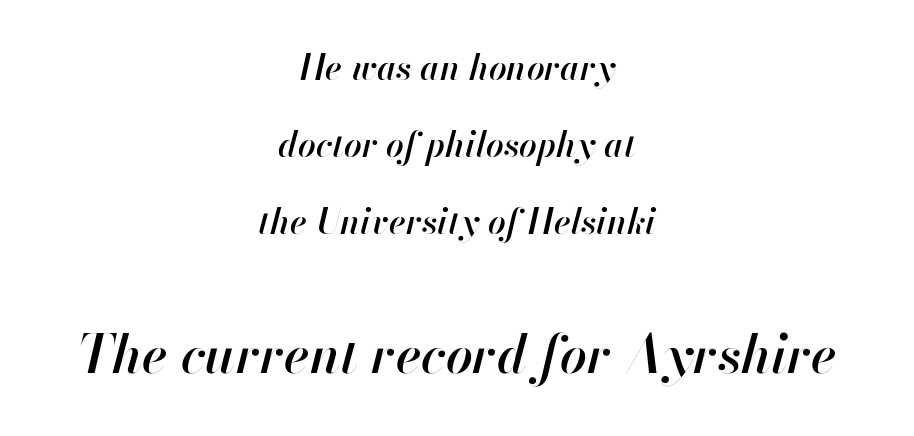
The characters look somewhat weighty, a semibold short of true bold. Centered paragraph, ragged on both sides. Check under the words: just untouched page. Short note: letters normally spaced.
